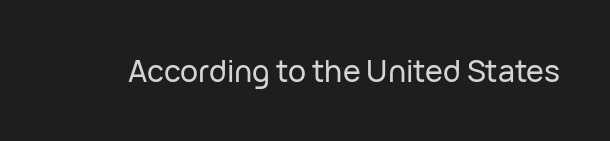
{"serif": "no", "italic": "no", "width": "normal", "stroke_contrast": "low", "x_height": "medium", "monospaced": "no", "underline": "no", "letter_spacing": "normal", "letter_spacing_em": 0.0, "glyph_px": 30}
